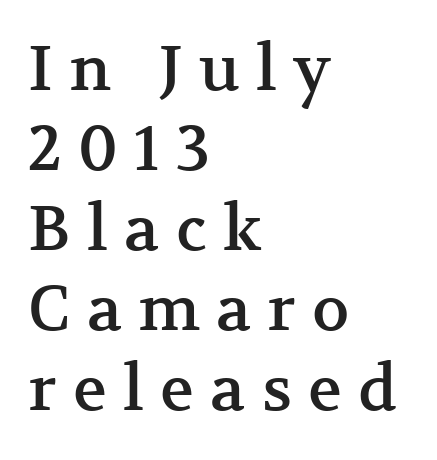
Q: Is the text italic (slanted)? A: No, it is upright.
Q: Is the typeface a serif or a sans-serif typeface? A: Serif.
Q: Is the text underlined? A: No.
Q: How is the paragraph aligned? A: Left-aligned.
Q: Is the spacing between letters normal or unusually wide? A: Unusually wide.
Q: Is the spacing between lines tight, normal or loose? A: Normal.
Q: Width (condensed, normal, or wide)? A: Normal.
Q: Stroke contrast? A: Medium.
Q: x-height? A: Medium.
Q: Monospaced? A: No.
